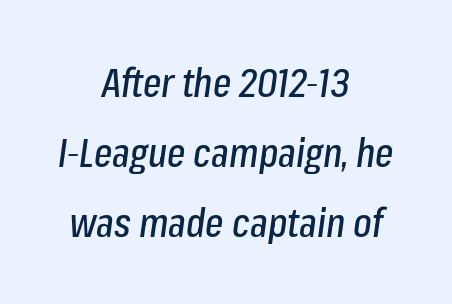
The image shows 39 px condensed type, italic (leaning right); set centered, line spacing 1.79x, normal letter spacing, not underlined; low stroke contrast and a medium x-height.
